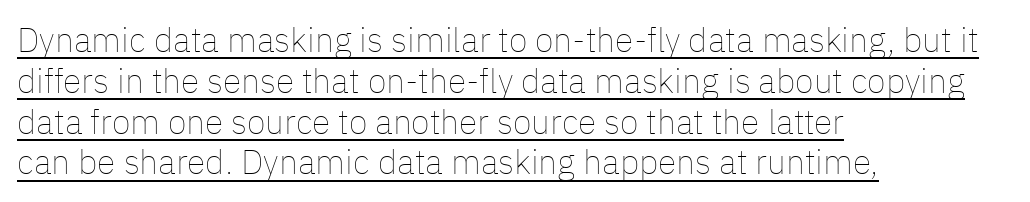
The image shows 34 px thin type, upright; set left-aligned, line spacing 1.2x, normal letter spacing, underlined; low stroke contrast and a medium x-height.
